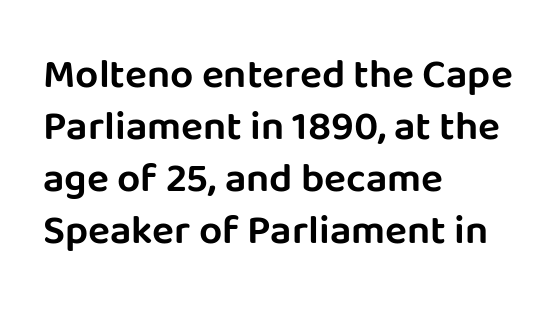
{"serif": "no", "italic": "no", "width": "normal", "stroke_contrast": "low", "x_height": "large", "monospaced": "no", "underline": "no", "align": "left", "line_spacing": "normal", "line_spacing_ratio": 1.27, "letter_spacing": "normal", "letter_spacing_em": 0.0, "glyph_px": 41}
